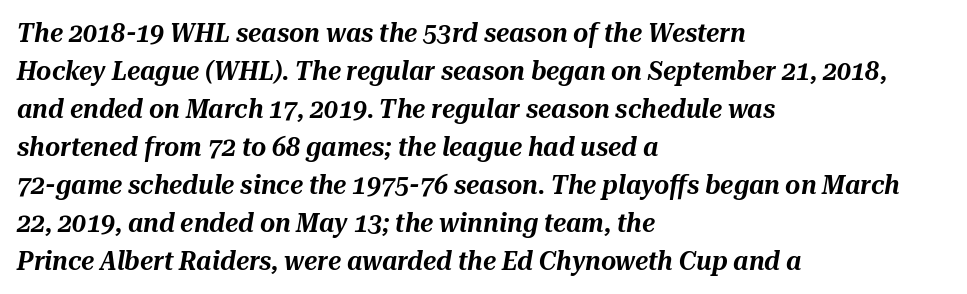
The image shows 26 px text type, italic (leaning right); set left-aligned, normal line spacing (1.46x), normal letter spacing, not underlined.
